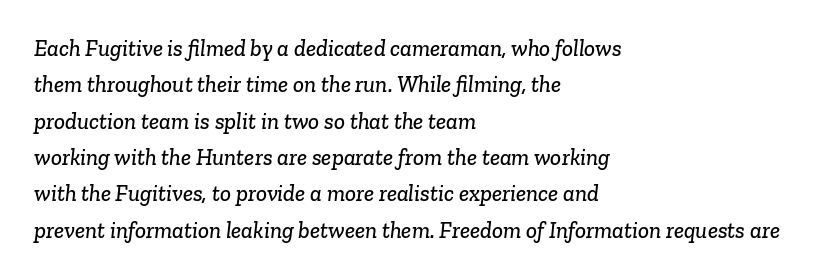
{"underline": "no", "align": "left", "line_spacing": "normal", "line_spacing_ratio": 1.58, "letter_spacing": "normal", "letter_spacing_em": 0.0, "glyph_px": 23}
